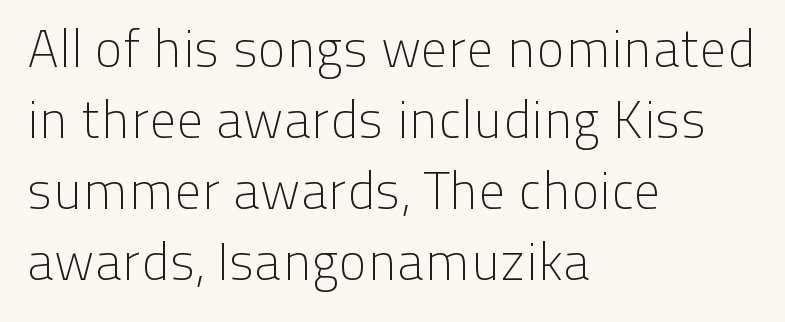
The image shows 53 px light sans-serif type, upright; set left-aligned, normal line spacing (1.34x), normal letter spacing, not underlined; low stroke contrast and a medium x-height.
